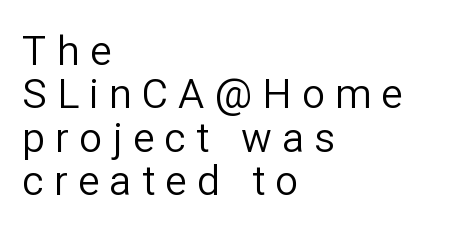
The image shows 41 px regular-weight sans-serif type, upright; set left-aligned, tight line spacing (1.06x), unusually wide letter spacing (+0.25 em), not underlined; low stroke contrast and a medium x-height.
